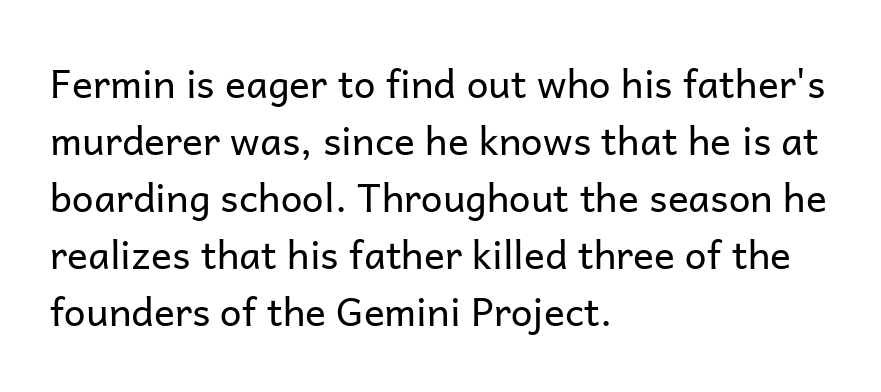
{"serif": "no", "italic": "no", "bold": "no", "weight": "regular", "width": "normal", "stroke_contrast": "low", "x_height": "medium", "monospaced": "no", "underline": "no", "align": "left", "line_spacing": "normal", "line_spacing_ratio": 1.46, "letter_spacing": "normal", "letter_spacing_em": 0.0, "glyph_px": 39}
